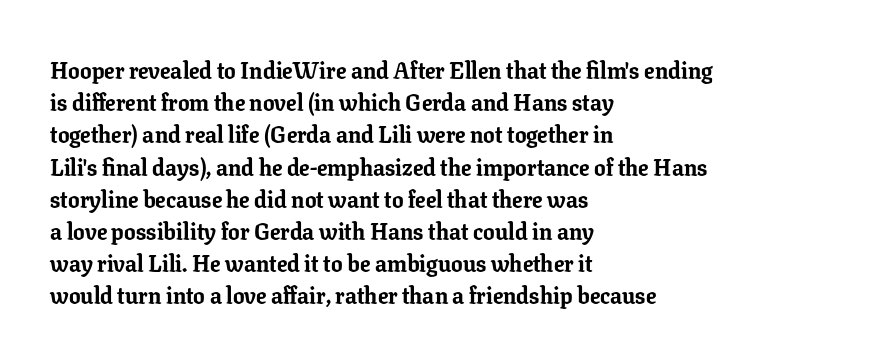
{"italic": "no", "bold": "yes", "underline": "no", "align": "left", "line_spacing": "normal", "line_spacing_ratio": 1.4, "letter_spacing": "normal", "letter_spacing_em": 0.0, "glyph_px": 23}
